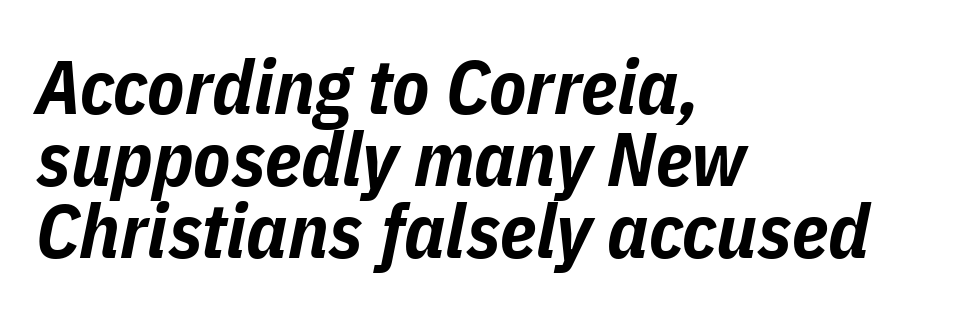
Q: Is the text bold? A: Yes.
Q: Is the text italic (slanted)? A: Yes, it leans right by about 11 degrees.
Q: Is the text underlined? A: No.
Q: How is the paragraph aligned? A: Left-aligned.
Q: Is the spacing between letters normal or unusually wide? A: Normal.
Q: Is the spacing between lines tight, normal or loose? A: Tight.
Q: Width (condensed, normal, or wide)? A: Condensed.
Q: Stroke contrast? A: Low.
Q: x-height? A: Medium.
Q: Monospaced? A: No.
